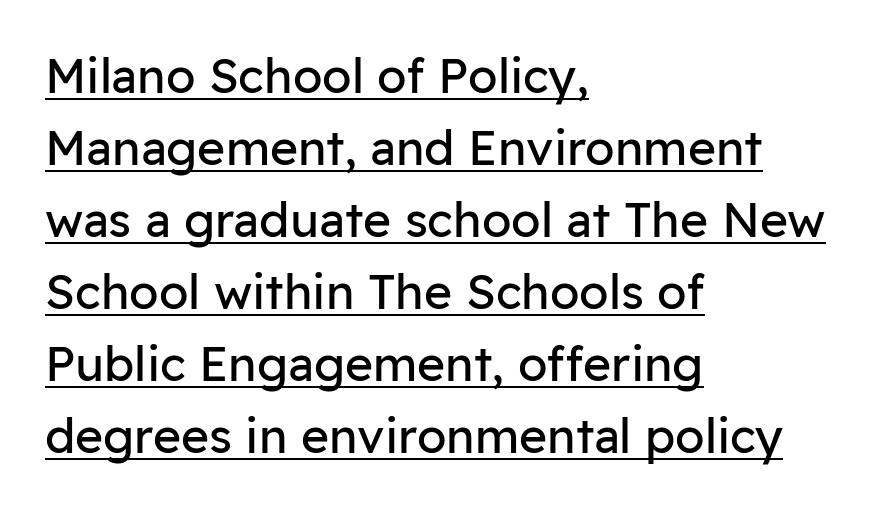
{"serif": "no", "italic": "no", "bold": "no", "weight": "regular", "width": "normal", "stroke_contrast": "low", "x_height": "medium", "monospaced": "no", "underline": "yes", "align": "left", "line_spacing": "normal", "line_spacing_ratio": 1.5, "letter_spacing": "normal", "letter_spacing_em": 0.0, "glyph_px": 48}
